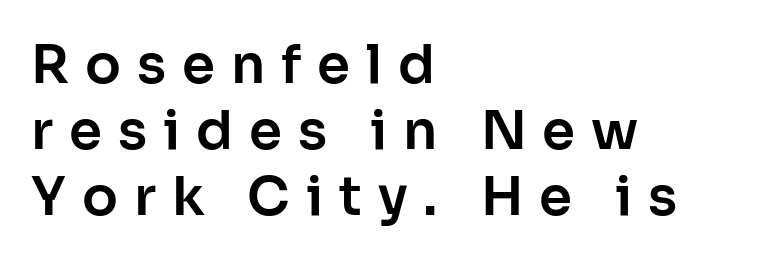
{"serif": "no", "italic": "no", "width": "normal", "stroke_contrast": "low", "x_height": "medium", "monospaced": "no", "underline": "no", "align": "left", "line_spacing": "normal", "line_spacing_ratio": 1.25, "letter_spacing": "wide", "letter_spacing_em": 0.3, "glyph_px": 53}
